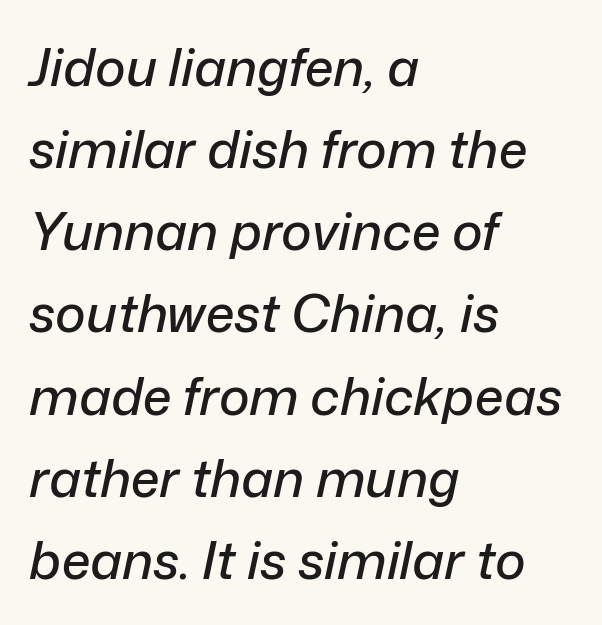
The image shows 52 px text type, italic (leaning right); set left-aligned, normal line spacing (1.58x), normal letter spacing, not underlined; low stroke contrast and a medium x-height.
